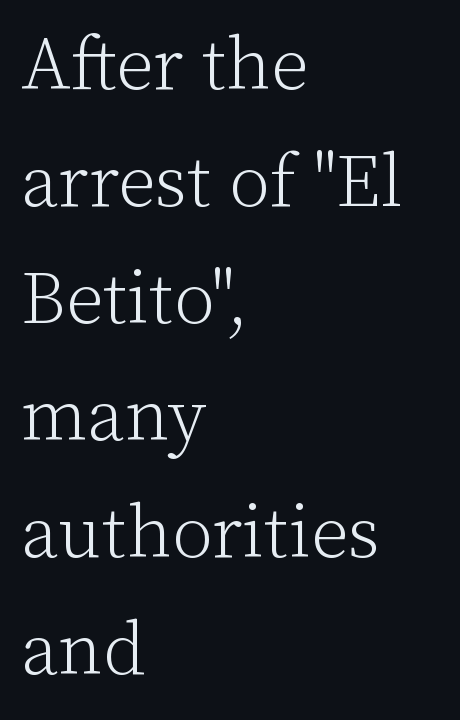
Q: Is the text bold? A: No.
Q: Is the text italic (slanted)? A: No, it is upright.
Q: Is the typeface a serif or a sans-serif typeface? A: Serif.
Q: Is the text underlined? A: No.
Q: How is the paragraph aligned? A: Left-aligned.
Q: Is the spacing between letters normal or unusually wide? A: Normal.
Q: Is the spacing between lines tight, normal or loose? A: Normal.
Q: Width (condensed, normal, or wide)? A: Normal.
Q: Stroke contrast? A: Low.
Q: x-height? A: Medium.
Q: Monospaced? A: No.
